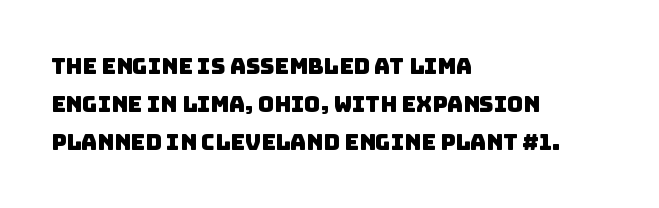
{"underline": "no", "align": "left", "line_spacing_ratio": 1.72, "letter_spacing": "normal", "letter_spacing_em": 0.0, "glyph_px": 22}
